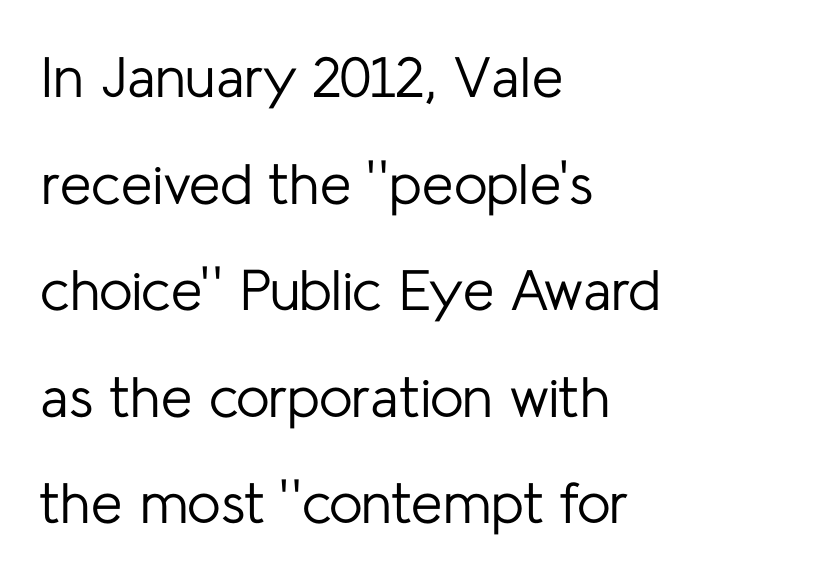
{"serif": "no", "italic": "no", "bold": "no", "weight": "regular", "width": "normal", "stroke_contrast": "low", "x_height": "medium", "monospaced": "no", "underline": "no", "align": "left", "line_spacing_ratio": 1.87, "letter_spacing": "normal", "letter_spacing_em": 0.0, "glyph_px": 57}
